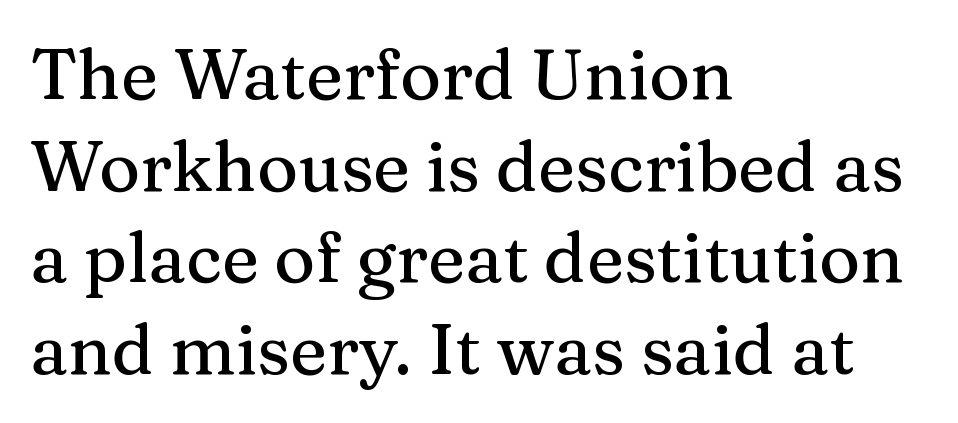
Q: Is the text italic (slanted)? A: No, it is upright.
Q: Is the typeface a serif or a sans-serif typeface? A: Serif.
Q: Is the text underlined? A: No.
Q: How is the paragraph aligned? A: Left-aligned.
Q: Is the spacing between letters normal or unusually wide? A: Normal.
Q: Is the spacing between lines tight, normal or loose? A: Normal.
Q: Width (condensed, normal, or wide)? A: Normal.
Q: Stroke contrast? A: Medium.
Q: x-height? A: Medium.
Q: Monospaced? A: No.
